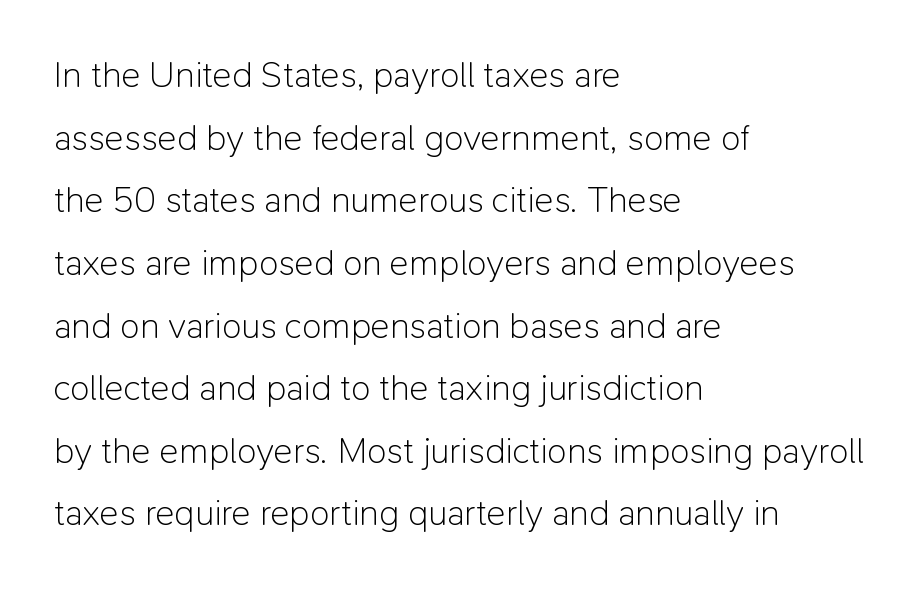
Q: Is the text bold? A: No.
Q: Is the text italic (slanted)? A: No, it is upright.
Q: Is the typeface a serif or a sans-serif typeface? A: Sans-serif.
Q: Is the text underlined? A: No.
Q: How is the paragraph aligned? A: Left-aligned.
Q: Is the spacing between letters normal or unusually wide? A: Normal.
Q: Width (condensed, normal, or wide)? A: Normal.
Q: Stroke contrast? A: Low.
Q: x-height? A: Medium.
Q: Monospaced? A: No.
